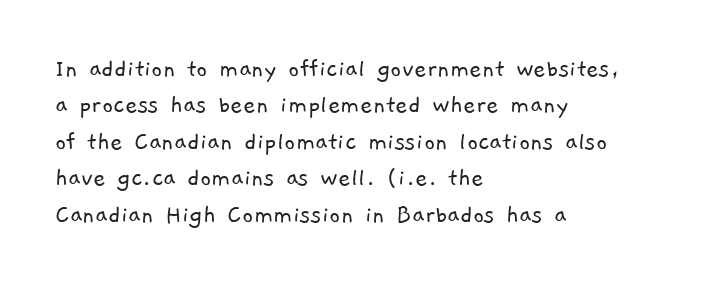
The image shows 27 px text type; set left-aligned, normal line spacing (1.35x), normal letter spacing, not underlined.
